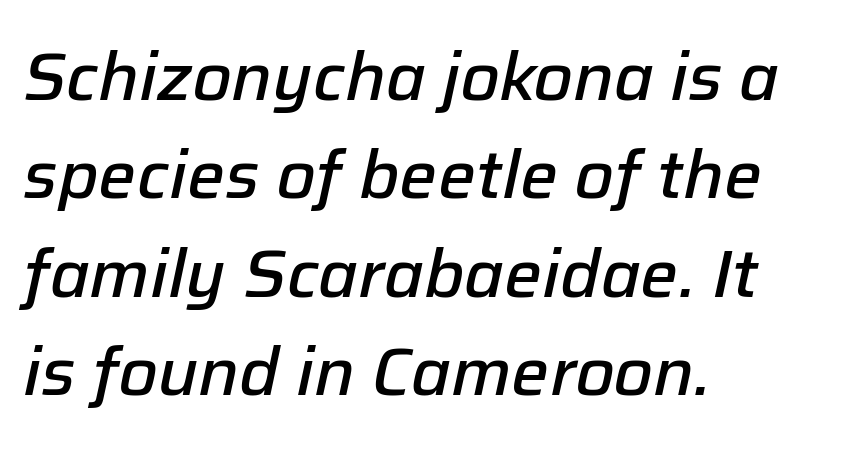
The paragraph has a hard left edge and a soft right edge. Proportional: the letters do not fall into vertical columns. These lines were composed using italics. Each new line begins a customary step beneath the previous one. This is moderately heavy type, rendered in semibold.
